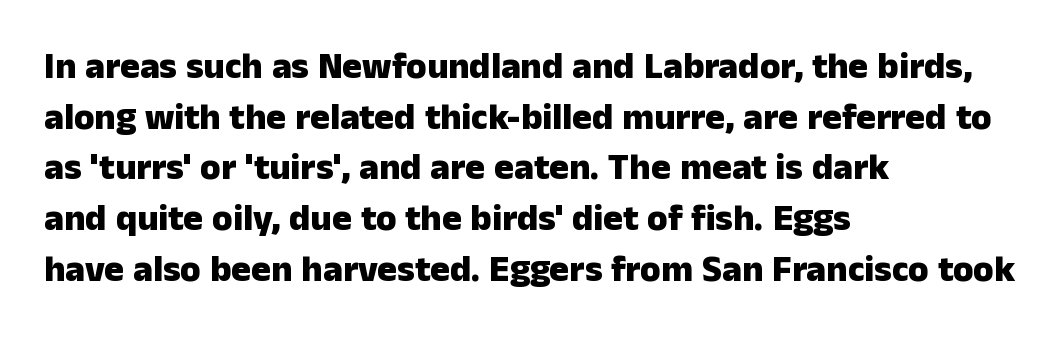
Q: Is the text bold? A: Yes.
Q: Is the text italic (slanted)? A: No, it is upright.
Q: Is the typeface a serif or a sans-serif typeface? A: Sans-serif.
Q: Is the text underlined? A: No.
Q: How is the paragraph aligned? A: Left-aligned.
Q: Is the spacing between letters normal or unusually wide? A: Normal.
Q: Is the spacing between lines tight, normal or loose? A: Normal.
Q: Width (condensed, normal, or wide)? A: Normal.
Q: Stroke contrast? A: Low.
Q: x-height? A: Medium.
Q: Monospaced? A: No.
